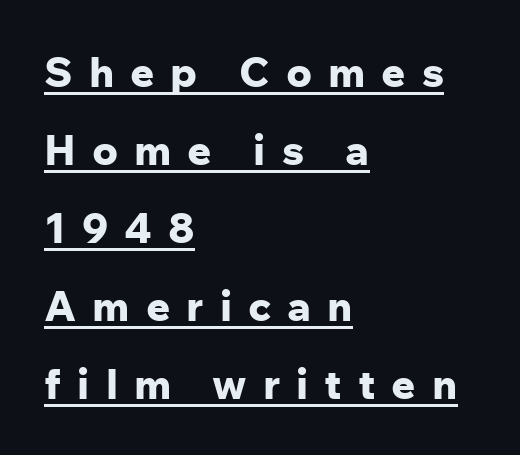
Quick note: not italic, upright. Proportional: the letters do not fall into vertical columns. The type family on display is of the sans-serif kind. Every letter is thick-stroked: bold, no question. Has an underline been added? It has.
